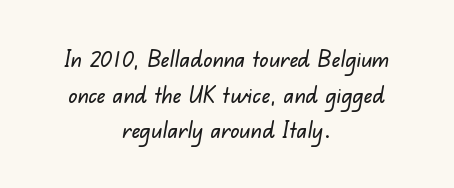
The image shows 23 px text type; set centered, normal line spacing (1.55x), normal letter spacing, not underlined.
